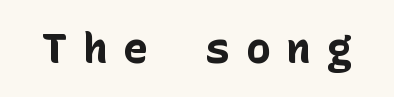
The image shows 42 px bold sans-serif type, upright; set unusually wide letter spacing (+0.37 em), not underlined; low stroke contrast and a medium x-height.
